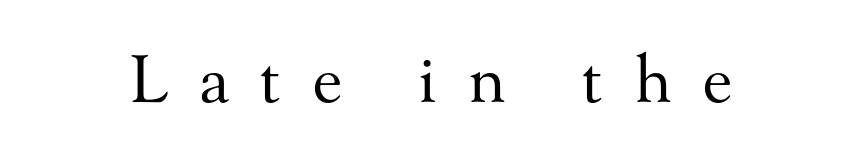
The image shows 64 px regular-weight serif type, upright; set unusually wide letter spacing (+0.49 em), not underlined; medium stroke contrast and a small x-height.
